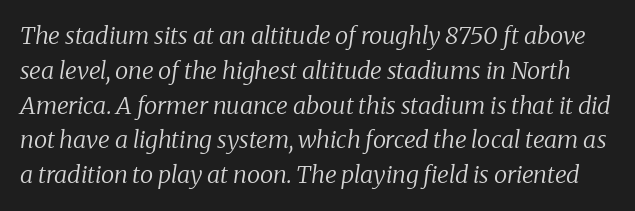
Q: Is the text bold? A: No.
Q: Is the text italic (slanted)? A: Yes, it leans right by about 8 degrees.
Q: Is the text underlined? A: No.
Q: Is the spacing between letters normal or unusually wide? A: Normal.
Q: Is the spacing between lines tight, normal or loose? A: Normal.
